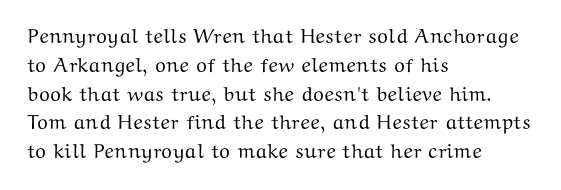
{"italic": "no", "underline": "no", "align": "left", "line_spacing": "normal", "line_spacing_ratio": 1.44, "letter_spacing": "normal", "letter_spacing_em": 0.0, "glyph_px": 20}
